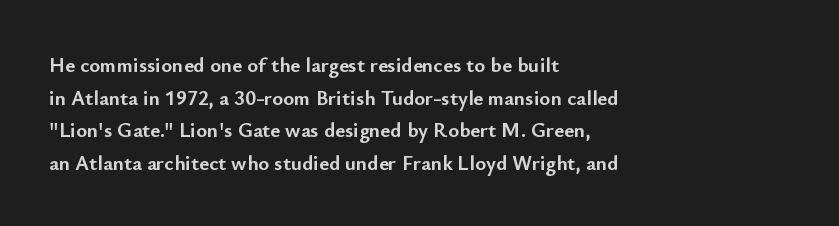
Q: Is the text bold? A: Yes.
Q: Is the text italic (slanted)? A: No, it is upright.
Q: Is the text underlined? A: No.
Q: How is the paragraph aligned? A: Left-aligned.
Q: Is the spacing between letters normal or unusually wide? A: Normal.
Q: Is the spacing between lines tight, normal or loose? A: Normal.
